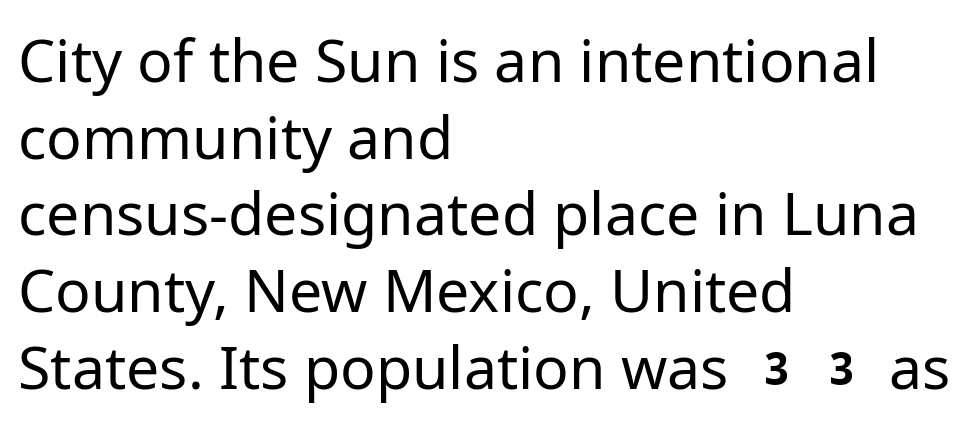
The image shows 59 px regular-weight sans-serif type, upright; set left-aligned, normal line spacing (1.3x), normal letter spacing, not underlined; low stroke contrast and a medium x-height.
